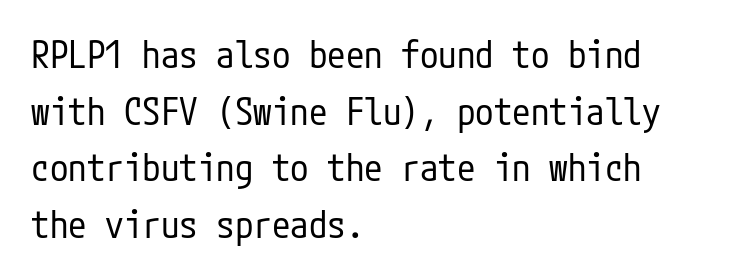
Q: Is the text bold? A: No.
Q: Is the text italic (slanted)? A: No, it is upright.
Q: Is the typeface a serif or a sans-serif typeface? A: Sans-serif.
Q: Is the text underlined? A: No.
Q: How is the paragraph aligned? A: Left-aligned.
Q: Is the spacing between letters normal or unusually wide? A: Normal.
Q: Is the spacing between lines tight, normal or loose? A: Normal.
Q: Width (condensed, normal, or wide)? A: Condensed.
Q: Stroke contrast? A: Low.
Q: x-height? A: Medium.
